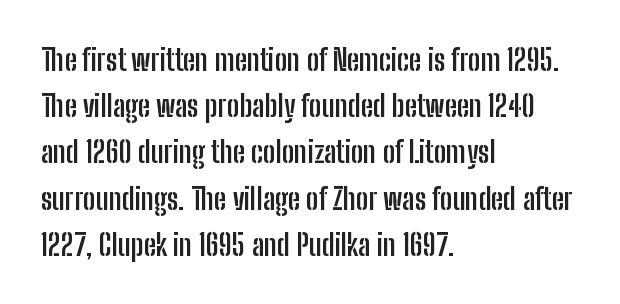
Observe the absence of serifs on each vertical stroke in this sample. Weight check: bold — yes, fully. Proportional: the letters do not fall into vertical columns. Leading: standard.
